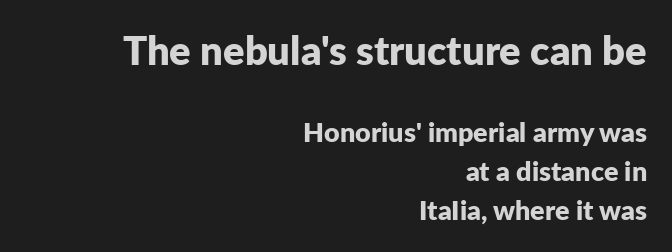
Q: Is the text bold? A: Yes.
Q: Is the text italic (slanted)? A: No, it is upright.
Q: Is the typeface a serif or a sans-serif typeface? A: Sans-serif.
Q: Is the text underlined? A: No.
Q: How is the paragraph aligned? A: Right-aligned.
Q: Is the spacing between letters normal or unusually wide? A: Normal.
Q: Is the spacing between lines tight, normal or loose? A: Normal.
Q: Which block of text is set in a larger size, the first (top) or the second (bottom)? A: The first (top) one.
Q: Width (condensed, normal, or wide)? A: Normal.
Q: Stroke contrast? A: Low.
Q: x-height? A: Medium.
Q: Monospaced? A: No.
